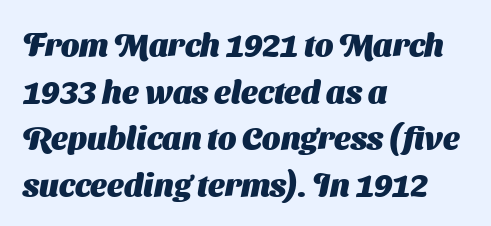
Q: Is the text bold? A: Yes.
Q: Is the typeface a serif or a sans-serif typeface? A: Sans-serif.
Q: Is the text underlined? A: No.
Q: How is the paragraph aligned? A: Left-aligned.
Q: Is the spacing between letters normal or unusually wide? A: Normal.
Q: Is the spacing between lines tight, normal or loose? A: Normal.
Q: Width (condensed, normal, or wide)? A: Normal.
Q: Stroke contrast? A: Medium.
Q: x-height? A: Medium.
Q: Monospaced? A: No.
